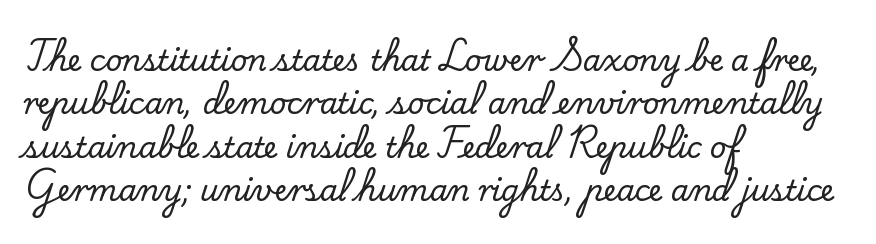
Q: Is the text italic (slanted)? A: Yes.
Q: Is the typeface a serif or a sans-serif typeface? A: Serif.
Q: Is the text underlined? A: No.
Q: How is the paragraph aligned? A: Left-aligned.
Q: Is the spacing between letters normal or unusually wide? A: Normal.
Q: Is the spacing between lines tight, normal or loose? A: Normal.
Q: Width (condensed, normal, or wide)? A: Normal.
Q: Stroke contrast? A: Low.
Q: x-height? A: Small.
Q: Monospaced? A: No.
